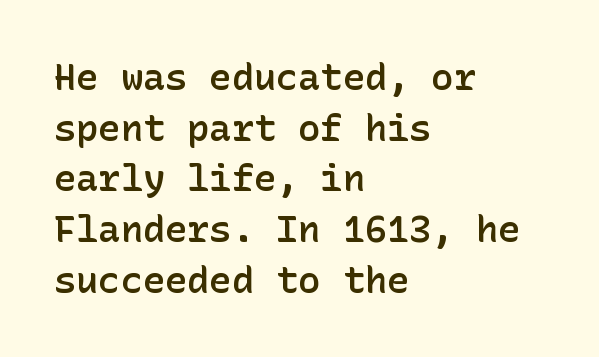
Q: Is the text bold? A: Semi-bold.
Q: Is the text italic (slanted)? A: No, it is upright.
Q: Is the typeface a serif or a sans-serif typeface? A: Sans-serif.
Q: Is the text underlined? A: No.
Q: How is the paragraph aligned? A: Left-aligned.
Q: Is the spacing between letters normal or unusually wide? A: Normal.
Q: Is the spacing between lines tight, normal or loose? A: Normal.
Q: Width (condensed, normal, or wide)? A: Normal.
Q: Stroke contrast? A: Low.
Q: x-height? A: Medium.
